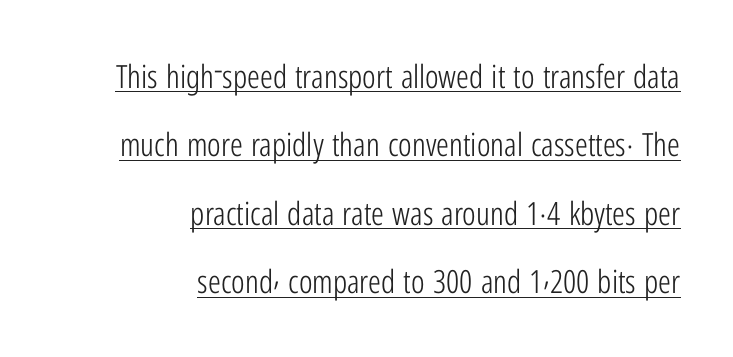
The specimen reads as upright at a glance. The face used here is proportionally spaced, like ordinary book or web type. How would I describe the line gaps? Wide and relaxed. The passage shown is typeset with a sans-serif family. Nothing heavy about these letters — not bold at all.
